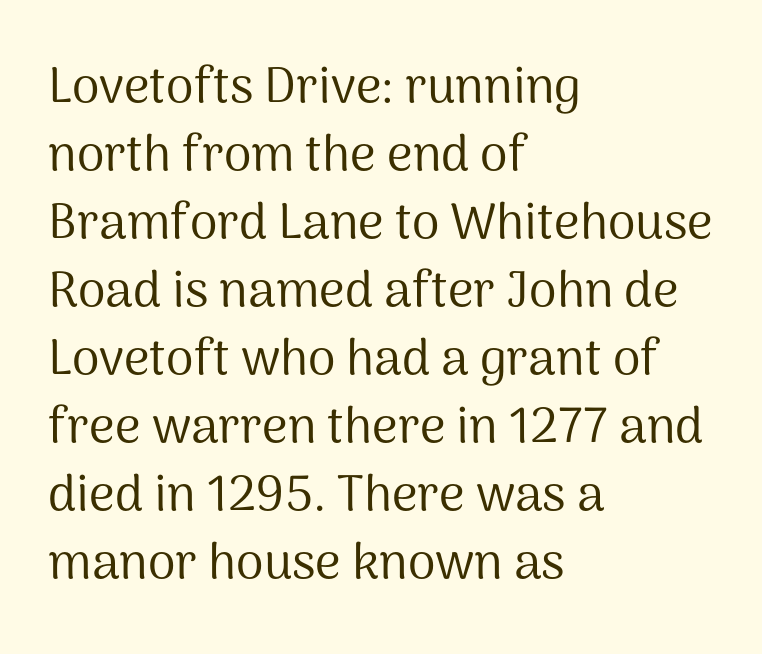
The image shows 50 px regular-weight sans-serif type, upright; set left-aligned, normal line spacing (1.36x), normal letter spacing, not underlined; medium stroke contrast and a medium x-height.
